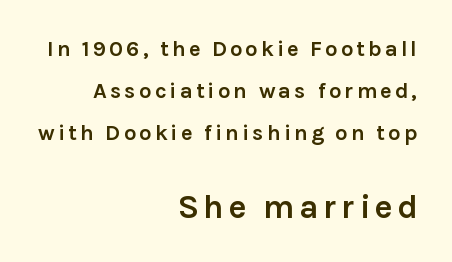
{"serif": "no", "italic": "no", "bold": "yes", "weight": "semibold", "width": "normal", "x_height": "medium", "monospaced": "no", "underline": "no", "align": "right", "line_spacing": "loose", "line_spacing_ratio": 1.9, "larger_block": "second", "size_ratio": 1.5, "glyph_px": 33}
